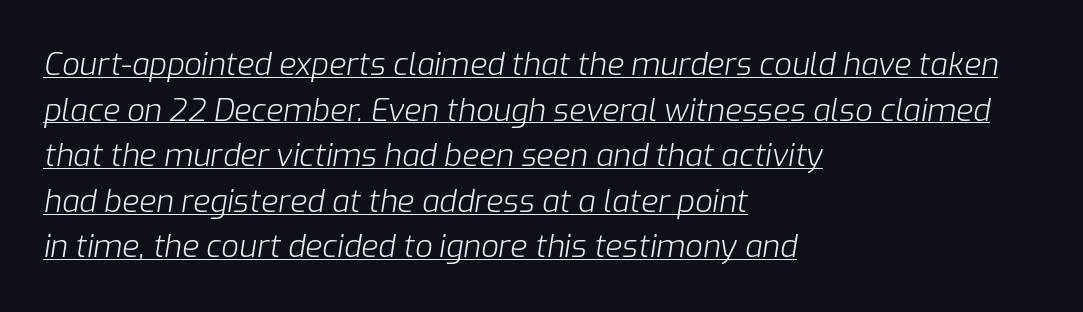
The image shows 31 px light type, italic (leaning right); set left-aligned, normal line spacing (1.47x), normal letter spacing, underlined; low stroke contrast and a medium x-height.
